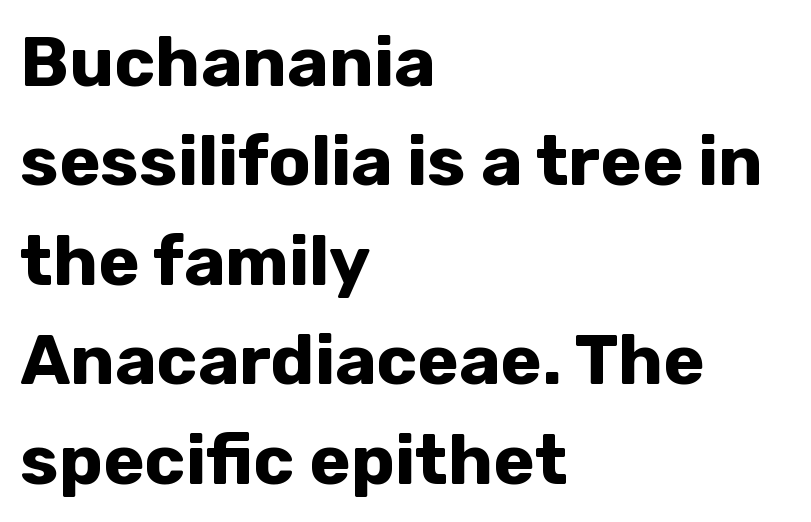
Tracking value appears to be zero — textbook default spacing. What weight is shown? A full bold with thick strokes. Only glyphs here, with clear space below each row. Unlike a traditional serif, this face leaves its strokes unadorned.
